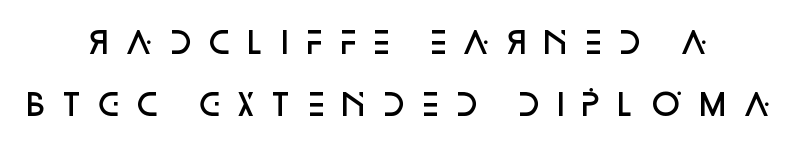
{"serif": "no", "italic": "no", "bold": "semi", "weight": "semibold", "width": "normal", "stroke_contrast": "low", "x_height": "large", "monospaced": "no", "underline": "no", "align": "center", "line_spacing": "loose", "line_spacing_ratio": 2.08, "letter_spacing": "wide", "letter_spacing_em": 0.3, "glyph_px": 30}
